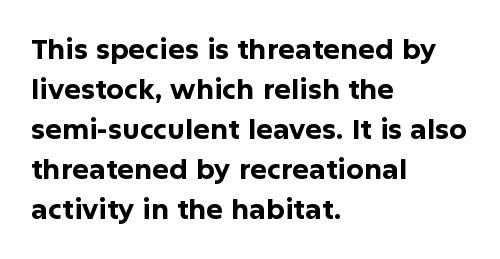
{"serif": "no", "italic": "no", "bold": "yes", "weight": "bold", "width": "normal", "stroke_contrast": "low", "x_height": "medium", "monospaced": "no", "underline": "no", "align": "left", "line_spacing": "normal", "line_spacing_ratio": 1.43, "letter_spacing": "normal", "letter_spacing_em": 0.0, "glyph_px": 28}
